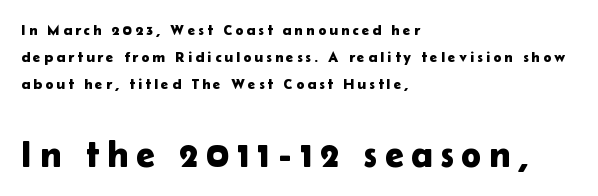
The image shows 37 px sans-serif type, upright; set left-aligned, line spacing 1.8x, unusually wide letter spacing (+0.21 em), not underlined; the second (bottom) block is 2.47x larger; low stroke contrast and a medium x-height.
